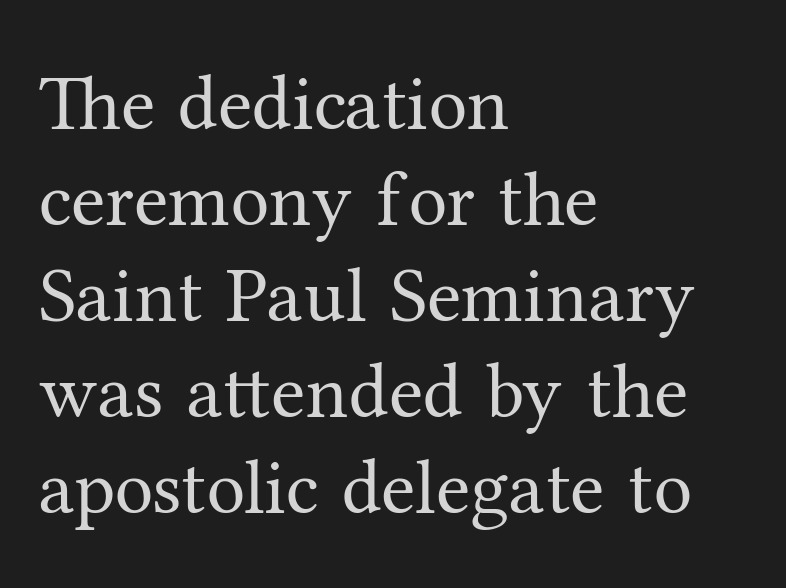
Q: Is the text bold? A: No.
Q: Is the text italic (slanted)? A: No, it is upright.
Q: Is the typeface a serif or a sans-serif typeface? A: Serif.
Q: Is the text underlined? A: No.
Q: How is the paragraph aligned? A: Left-aligned.
Q: Is the spacing between letters normal or unusually wide? A: Normal.
Q: Width (condensed, normal, or wide)? A: Normal.
Q: Stroke contrast? A: Medium.
Q: x-height? A: Medium.
Q: Monospaced? A: No.
